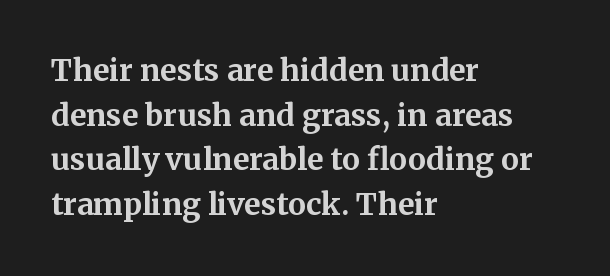
The image shows 30 px bold serif type, upright; set left-aligned, normal line spacing (1.49x), normal letter spacing, not underlined; medium stroke contrast and a medium x-height.
